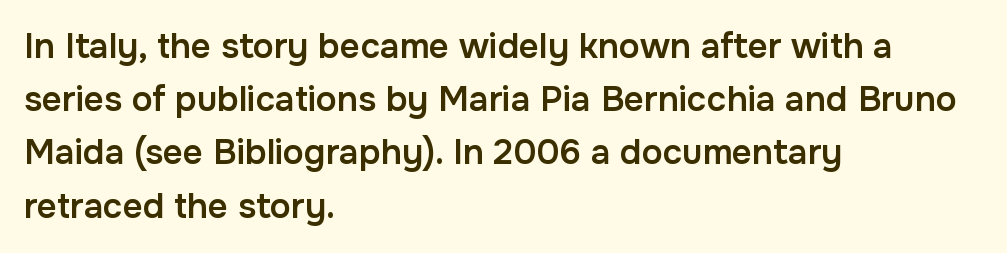
Q: Is the text bold? A: Semi-bold.
Q: Is the text italic (slanted)? A: No, it is upright.
Q: Is the typeface a serif or a sans-serif typeface? A: Sans-serif.
Q: Is the text underlined? A: No.
Q: How is the paragraph aligned? A: Left-aligned.
Q: Is the spacing between letters normal or unusually wide? A: Normal.
Q: Is the spacing between lines tight, normal or loose? A: Normal.
Q: Width (condensed, normal, or wide)? A: Normal.
Q: Stroke contrast? A: Low.
Q: x-height? A: Medium.
Q: Monospaced? A: No.
